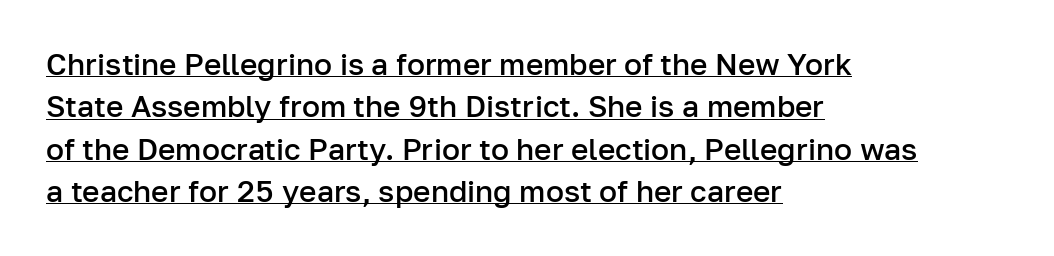
Compared with undecorated copy, this sample adds a rule below the words. Ascenders rise straight up at ninety degrees. The designer went with a sans here, leaving each stem footless. Letter spacing: default. Evenly set lines give the paragraph a standard silhouette. Do the characters align in a grid? No, the font is proportional.
